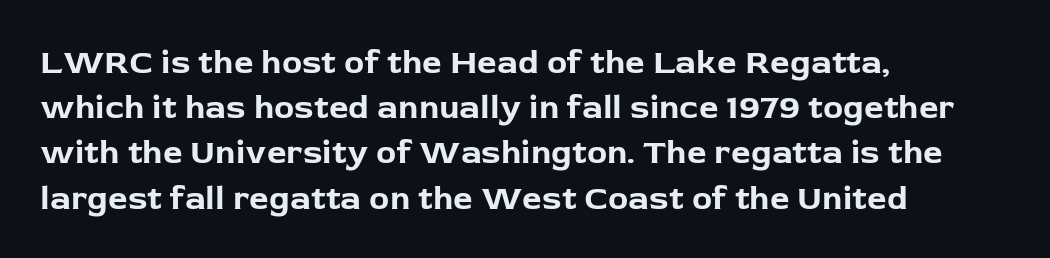
Q: Is the text bold? A: Yes.
Q: Is the text italic (slanted)? A: No, it is upright.
Q: Is the typeface a serif or a sans-serif typeface? A: Sans-serif.
Q: Is the text underlined? A: No.
Q: How is the paragraph aligned? A: Left-aligned.
Q: Is the spacing between letters normal or unusually wide? A: Normal.
Q: Is the spacing between lines tight, normal or loose? A: Normal.
Q: Width (condensed, normal, or wide)? A: Normal.
Q: Stroke contrast? A: Low.
Q: x-height? A: Medium.
Q: Monospaced? A: No.
